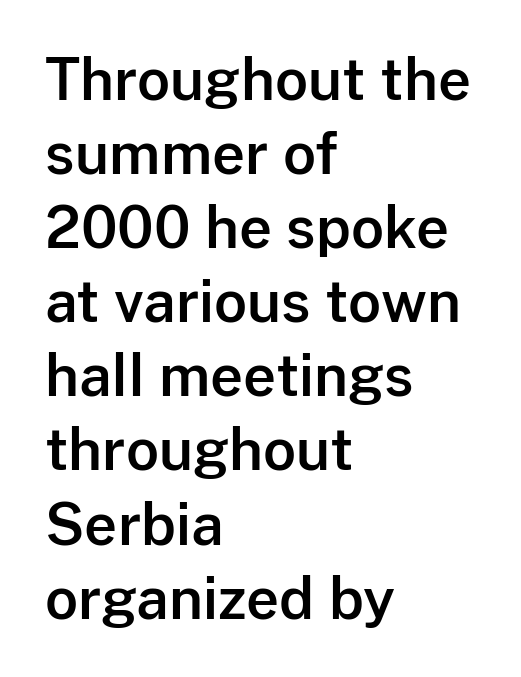
The text block is weighted toward the left margin, trailing off unevenly rightward. The letters carry no serifs — their stems end cleanly without finishing strokes. The letters sit at their default tracking, neither squeezed nor spread. Does the leading feel generous? No, just average. The rendering uses natural spacing where letterforms have individual widths. A clean baseline with only descenders dipping below it.
